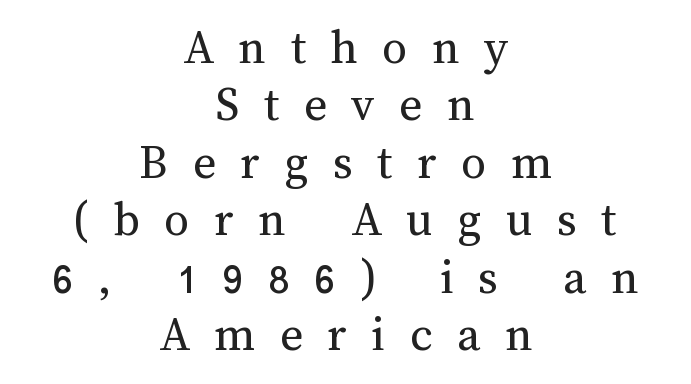
Students, observe: this is what under-led, compact text looks like. The letters stand upright; this is a roman face. These lines are rendered in a variable-pitch font. The rendering positions every line midway between the sides. Observe the wide spacing: letters keep a clear distance from each other.
